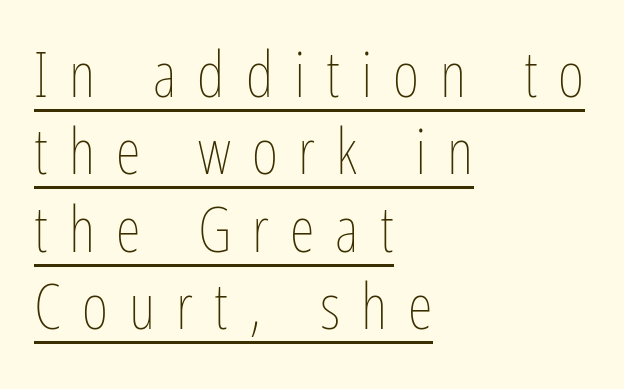
The image shows 64 px thin, condensed type, upright; set left-aligned, line spacing 1.21x, unusually wide letter spacing (+0.33 em), underlined; low stroke contrast and a medium x-height.
